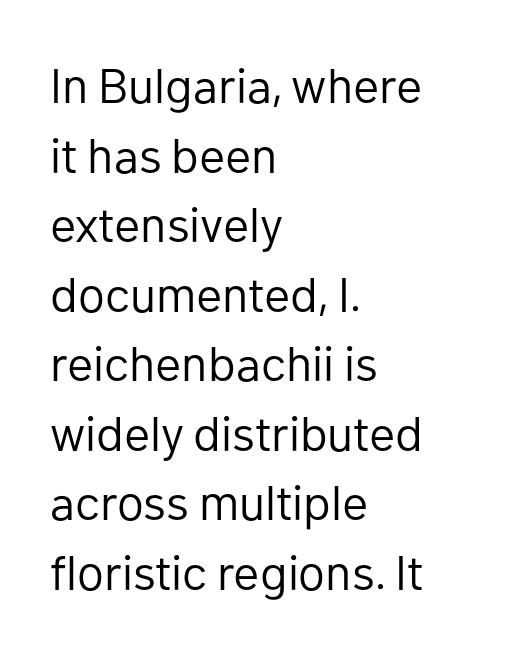
The strokes are not fattened; the text isn't bold. The rows are spaced the way most documents space them. Glyph-to-glyph distance matches everyday printed text. Does the copy run flush right? No — it runs flush left. I'd call this a sans setting — the letters go barefoot. Think of a printed novel: that variable character pitch is what you see here.
